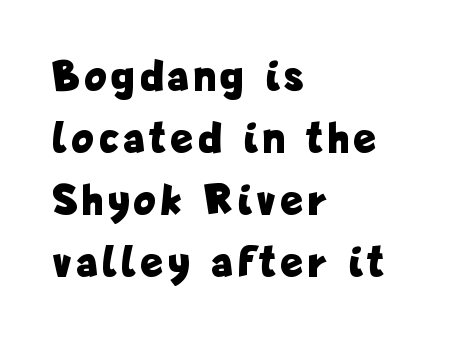
The image shows 45 px bold, condensed sans-serif type, upright; set left-aligned, normal line spacing (1.38x), not underlined; low stroke contrast and a medium x-height.
